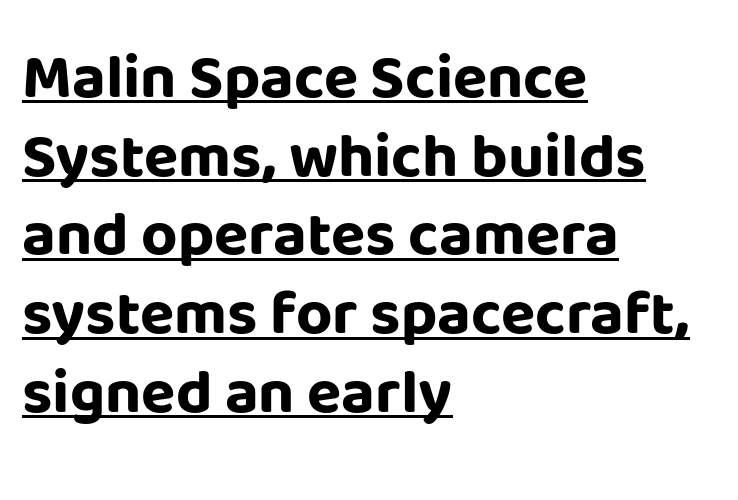
The image shows 63 px bold sans-serif type, upright; set left-aligned, normal line spacing (1.25x), normal letter spacing, underlined; low stroke contrast and a large x-height.
